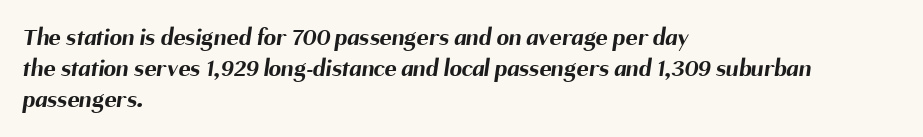
{"bold": "yes", "underline": "no", "align": "left", "line_spacing": "normal", "line_spacing_ratio": 1.25, "letter_spacing": "normal", "letter_spacing_em": 0.0, "glyph_px": 25}
